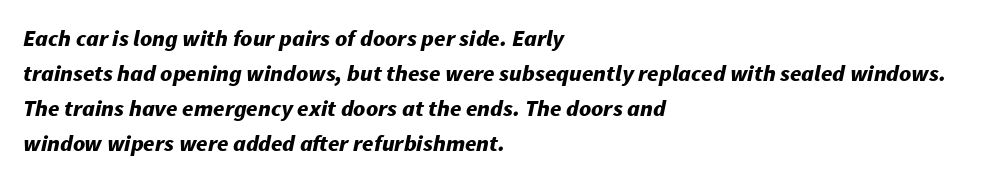
The image shows 23 px bold type, italic (leaning right); set left-aligned, normal line spacing (1.52x), normal letter spacing, not underlined.
